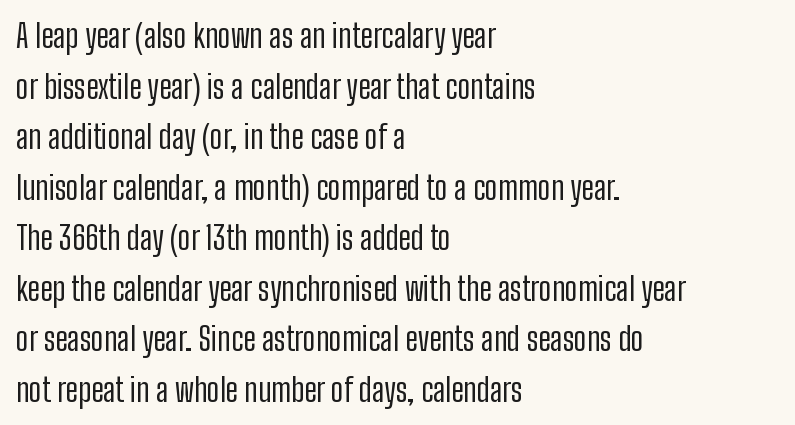
{"serif": "no", "italic": "no", "bold": "no", "weight": "regular", "width": "condensed", "stroke_contrast": "low", "x_height": "medium", "monospaced": "no", "underline": "no", "align": "left", "line_spacing": "normal", "line_spacing_ratio": 1.58, "letter_spacing": "normal", "letter_spacing_em": 0.0, "glyph_px": 32}
